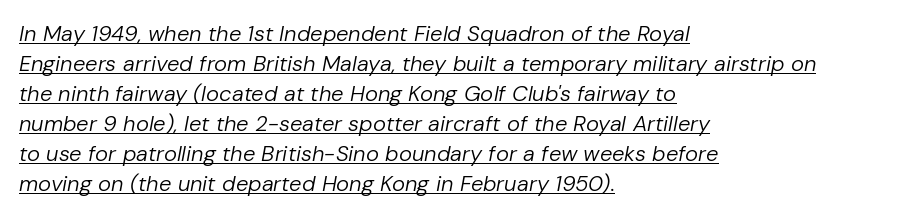
The image shows 22 px text type, italic (leaning right); set left-aligned, normal line spacing (1.36x), normal letter spacing, underlined.
